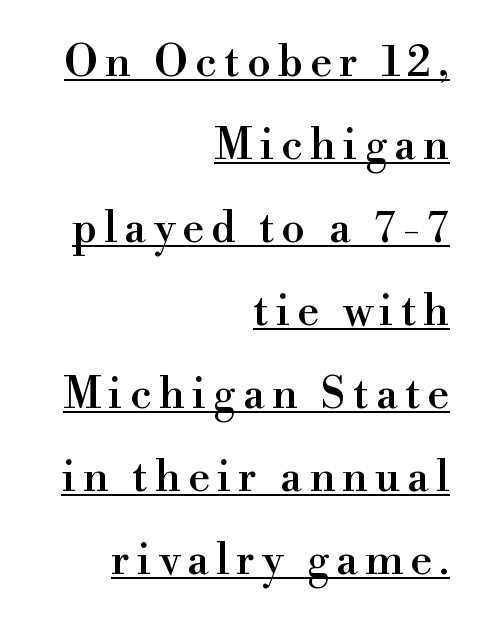
The face used here is proportionally spaced, like ordinary book or web type. Looks like someone drew a line under every word here. Serif or sans? Serif — the stroke terminals have little feet. The font's upright variant was chosen for this text. Visually the block forms a straight wall on the right and a jagged coastline on the left.
